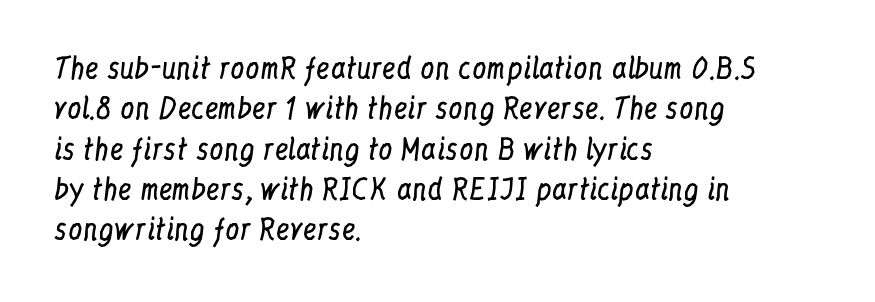
Vertically, the passage feels balanced, rows spaced as you'd expect. Line beginnings align vertically; line endings do not. Letter spacing: default.
